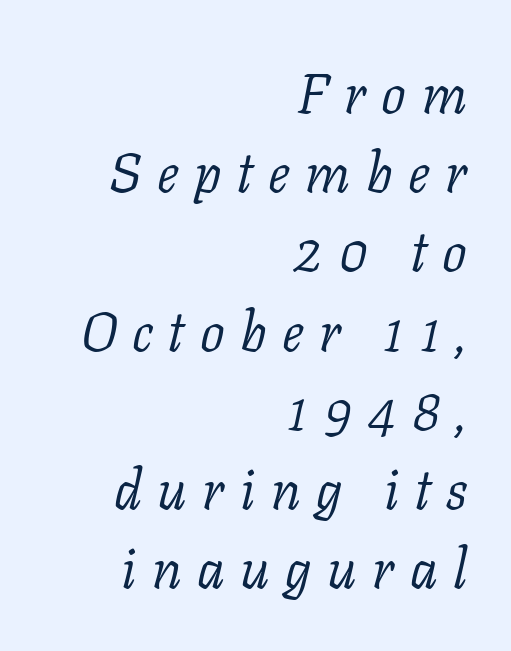
Q: Is the text bold? A: No.
Q: Is the text italic (slanted)? A: Yes, it leans right by about 11 degrees.
Q: Is the typeface a serif or a sans-serif typeface? A: Serif.
Q: Is the text underlined? A: No.
Q: How is the paragraph aligned? A: Right-aligned.
Q: Is the spacing between letters normal or unusually wide? A: Unusually wide.
Q: Is the spacing between lines tight, normal or loose? A: Normal.
Q: Width (condensed, normal, or wide)? A: Normal.
Q: Stroke contrast? A: Low.
Q: x-height? A: Medium.
Q: Monospaced? A: No.
